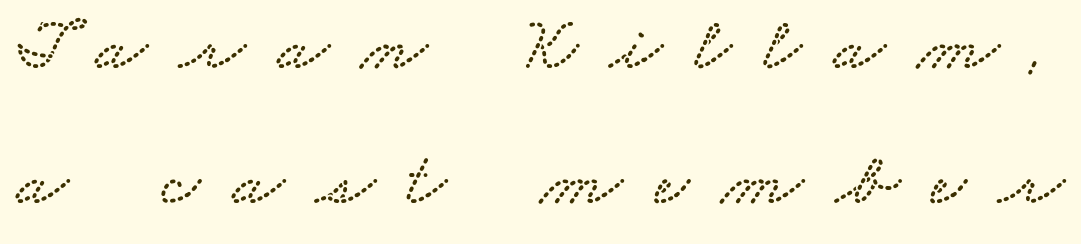
Q: Is the typeface a serif or a sans-serif typeface? A: Serif.
Q: Is the text underlined? A: No.
Q: Is the spacing between letters normal or unusually wide? A: Unusually wide.
Q: Width (condensed, normal, or wide)? A: Wide.
Q: Stroke contrast? A: Low.
Q: x-height? A: Small.
Q: Monospaced? A: No.
